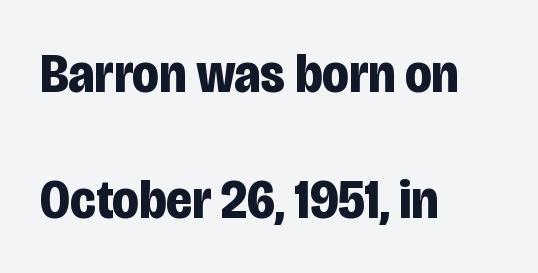
Q: Is the text bold? A: Yes.
Q: Is the text italic (slanted)? A: No, it is upright.
Q: Is the typeface a serif or a sans-serif typeface? A: Sans-serif.
Q: Is the text underlined? A: No.
Q: How is the paragraph aligned? A: Left-aligned.
Q: Is the spacing between letters normal or unusually wide? A: Normal.
Q: Is the spacing between lines tight, normal or loose? A: Loose.
Q: Width (condensed, normal, or wide)? A: Condensed.
Q: Stroke contrast? A: Low.
Q: x-height? A: Large.
Q: Monospaced? A: No.
